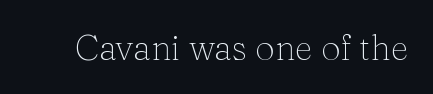
Designer's note — italics off, roman on. Short note: letters normally spaced. Are there feet on the stems? There are — it's a serif. Is the type heavy? It reads as light-to-regular instead. A typesetter would call this proportional, since set widths differ per character.
